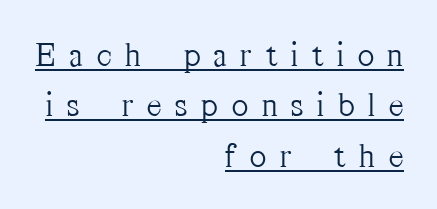
Q: Is the text bold? A: No.
Q: Is the text italic (slanted)? A: No, it is upright.
Q: Is the typeface a serif or a sans-serif typeface? A: Serif.
Q: Is the text underlined? A: Yes.
Q: How is the paragraph aligned? A: Right-aligned.
Q: Is the spacing between letters normal or unusually wide? A: Unusually wide.
Q: Is the spacing between lines tight, normal or loose? A: Normal.
Q: Width (condensed, normal, or wide)? A: Condensed.
Q: Stroke contrast? A: Medium.
Q: x-height? A: Medium.
Q: Monospaced? A: No.
